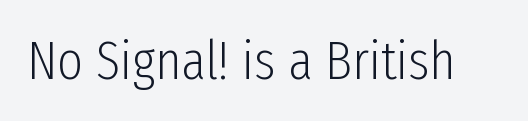
{"serif": "no", "italic": "no", "bold": "no", "weight": "light", "width": "condensed", "stroke_contrast": "low", "x_height": "medium", "monospaced": "no", "underline": "no", "letter_spacing": "normal", "letter_spacing_em": 0.0, "glyph_px": 55}
